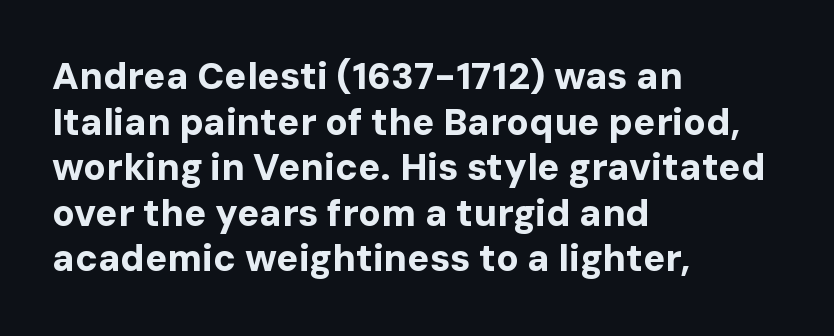
Quick note: underline off. Students, this is bold: see how much ink each stroke carries. These lines are rendered in a variable-pitch font. The letters stand straight up with perfectly vertical stems. This rendering employs a face without finishing strokes, i.e., a sans-serif.
